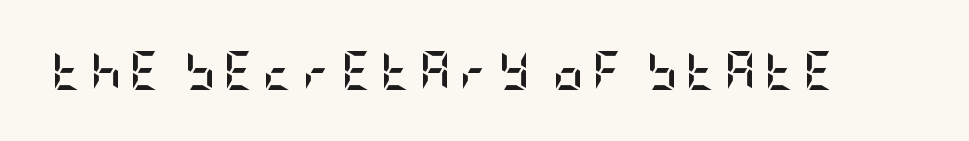
{"serif": "no", "italic": "no", "bold": "yes", "weight": "semibold", "width": "condensed", "stroke_contrast": "low", "x_height": "large", "underline": "no", "glyph_px": 39}
